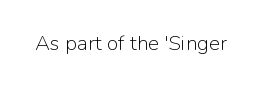
The passage shown is not underscored anywhere. The font's upright variant was chosen for this text. Stems here are at most as thick as an everyday book face. Observe the ordinary spacing: letters are neighbours, not strangers.
